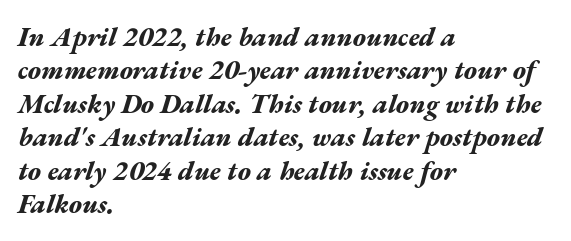
{"italic": "yes", "lean": "right", "slant_degrees": 17, "bold": "yes", "underline": "no", "align": "left", "line_spacing_ratio": 1.24, "letter_spacing": "normal", "letter_spacing_em": 0.0, "glyph_px": 27}
